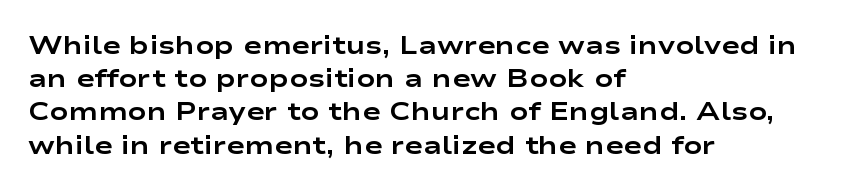
One-word summary of the alignment: left. Compared with an ordinary text face, these strokes are far heavier — a full bold. Interline gaps are of average width in this sample. Letter spacing: default. The baseline area is clear. The letters stand upright; this is a roman face.
